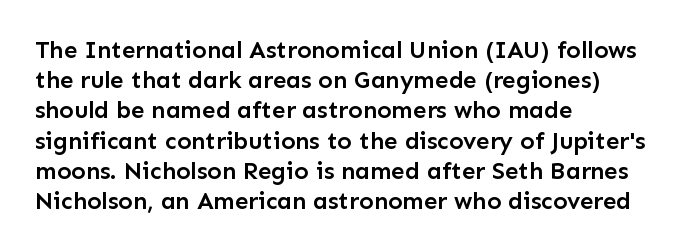
These lines are set flush left with a ragged right edge. Reading down the column, the eye jumps a familiar distance to each next line. The face used here is a semibold: visibly heavier than regular, lighter than bold. The specimen omits any rule beneath the text block's lines. Spacing between characters is what you'd get straight out of the box.
